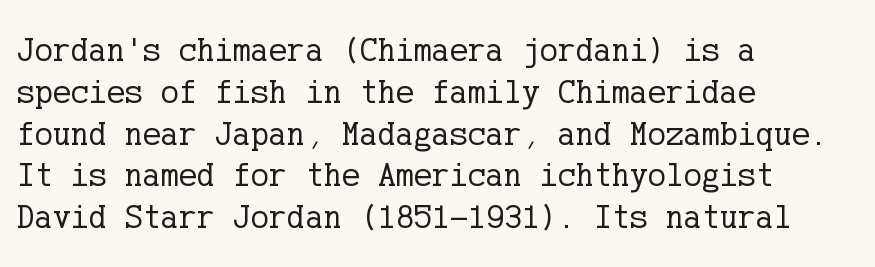
The image shows 34 px regular-weight serif type, upright; set left-aligned, line spacing 1.23x, normal letter spacing, not underlined; low stroke contrast and a medium x-height.
